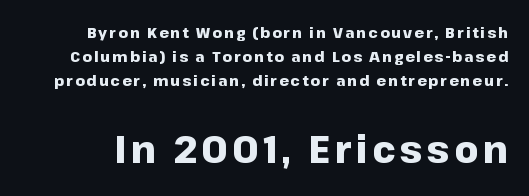
The image shows 37 px heavy sans-serif type, upright; set normal line spacing (1.61x), not underlined; the second (bottom) block is 2.47x larger; low stroke contrast and a medium x-height.
